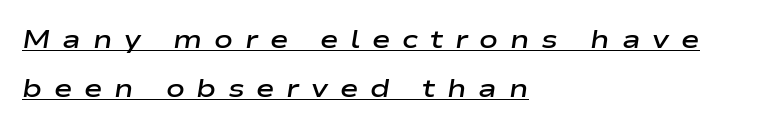
Typeset ragged right — the left edge is the straight one. Notice how the stems are inclined rather than vertical — that's the hallmark of italics. The string is rendered with underlining switched on. How are the letters spaced? Widely, with obvious added tracking.
